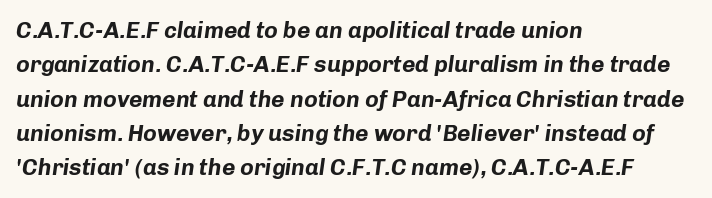
The image shows 23 px bold type, italic (leaning right); set left-aligned, normal line spacing (1.49x), normal letter spacing, not underlined.
